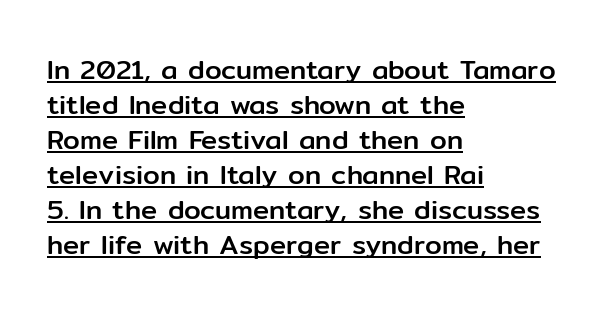
Does a line run under the words? Yes, clearly. Short and long lines alike share a common starting point at left. Ordinary non-slanted type is in use. Honestly, the row spacing looks completely unremarkable. In terms of letterspacing, this is plain default setting.
